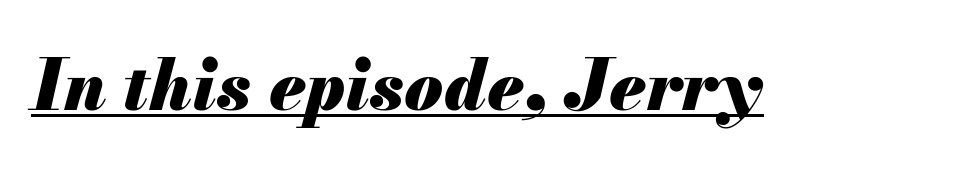
As a designer I'd log this as weight 700, bold. The type is set solid horizontally, with unmodified tracking. Character widths vary here, with narrow letters taking less room than wide ones. There's an unmistakable incline to the writing here.
